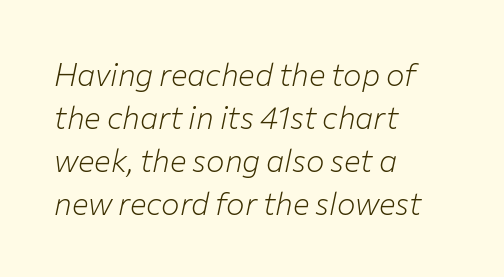
{"italic": "yes", "lean": "right", "slant_degrees": 12, "bold": "no", "weight": "light", "width": "normal", "stroke_contrast": "low", "x_height": "medium", "monospaced": "no", "underline": "no", "align": "left", "line_spacing": "normal", "line_spacing_ratio": 1.39, "letter_spacing": "normal", "letter_spacing_em": 0.0, "glyph_px": 31}
